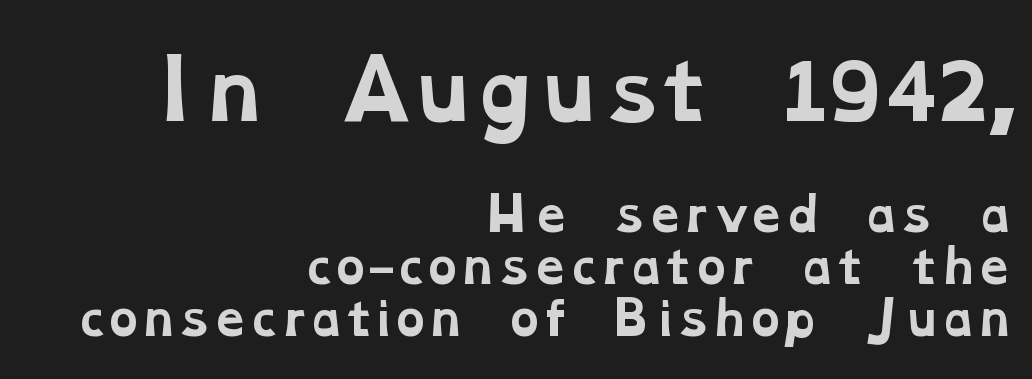
Q: Is the text bold? A: Yes.
Q: Is the typeface a serif or a sans-serif typeface? A: Serif.
Q: Is the text underlined? A: No.
Q: How is the paragraph aligned? A: Right-aligned.
Q: Is the spacing between letters normal or unusually wide? A: Normal.
Q: Which block of text is set in a larger size, the first (top) or the second (bottom)? A: The first (top) one.
Q: Width (condensed, normal, or wide)? A: Wide.
Q: Stroke contrast? A: Low.
Q: x-height? A: Medium.
Q: Monospaced? A: No.
